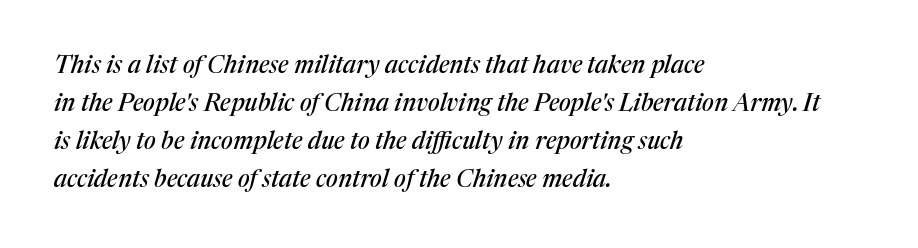
Students, observe: this is what conventionally led text looks like. Compared with a centered layout, this one pins lines to the left instead. Honestly, there is no underline to notice here at all. A typesetter would mark this as italic. The letterforms sit shoulder to shoulder at normal distance.
